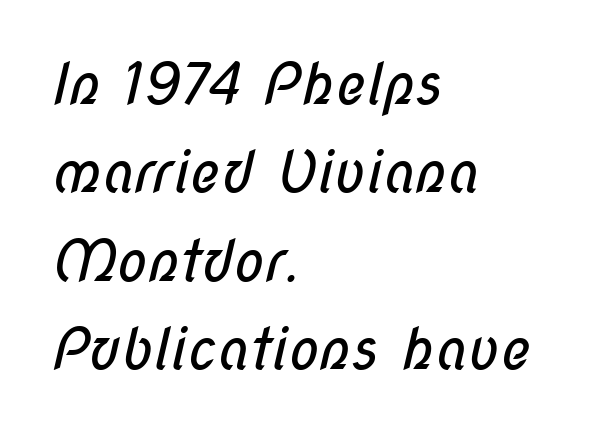
The image shows 57 px regular-weight, condensed sans-serif type; set left-aligned, normal line spacing (1.55x), normal letter spacing, not underlined; low stroke contrast and a medium x-height.
